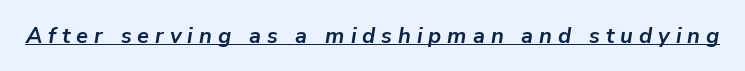
{"italic": "yes", "lean": "right", "slant_degrees": 9, "bold": "yes", "underline": "yes", "letter_spacing": "wide", "letter_spacing_em": 0.27, "glyph_px": 22}
